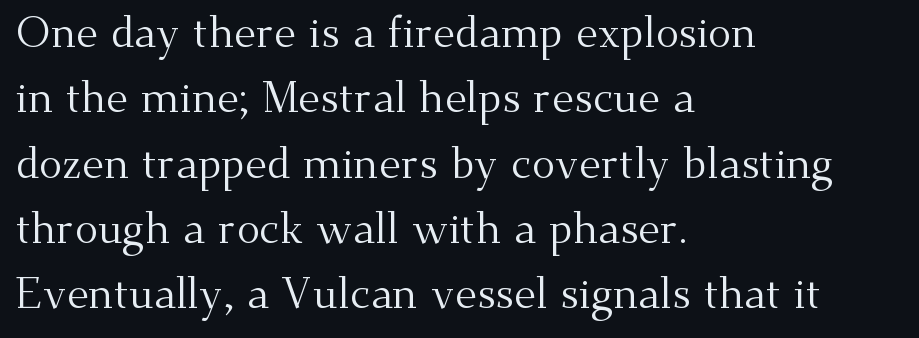
Looks like regular typesetting: each glyph gets only the width it needs. The gap between lines stays unmarked. Little horizontal feet cap the strokes, marking this as serif type. The paragraph shown leans on its left margin. Weight: not bold — regular or lighter.
